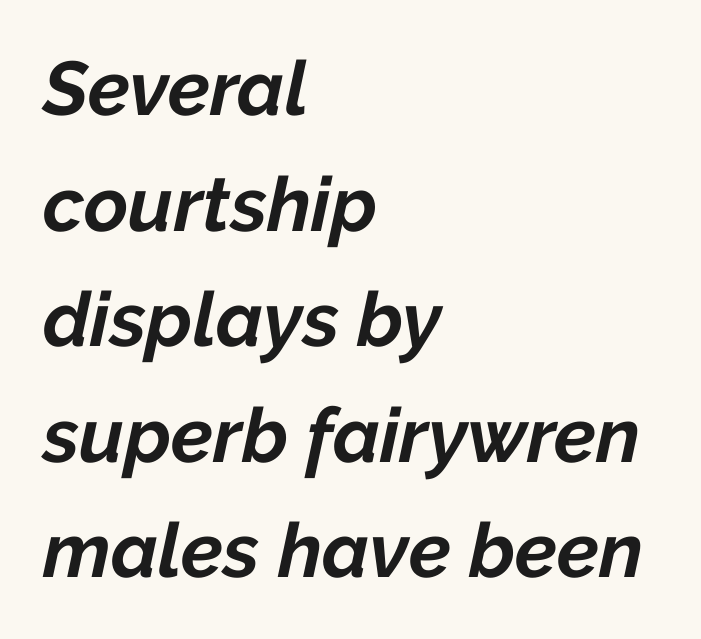
It's the slanting kind of type. Character widths vary here, with narrow letters taking less room than wide ones. Any mark beneath the type? The region is blank. Here the glyphs are tracked normally, forming tight word shapes. The characters look thick and weighty, a clear bold. Short and long lines alike share a common starting point at left.
